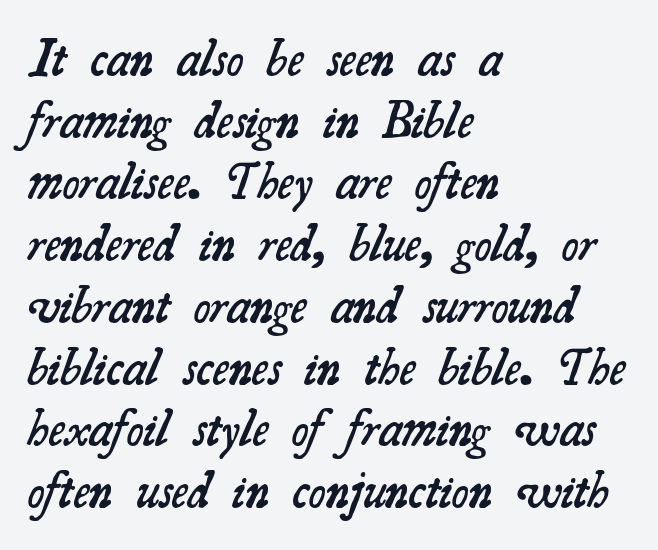
{"serif": "yes", "bold": "semi", "weight": "semibold", "width": "normal", "stroke_contrast": "medium", "x_height": "small", "monospaced": "no", "underline": "no", "align": "left", "line_spacing_ratio": 1.21, "letter_spacing": "normal", "letter_spacing_em": 0.0, "glyph_px": 51}
